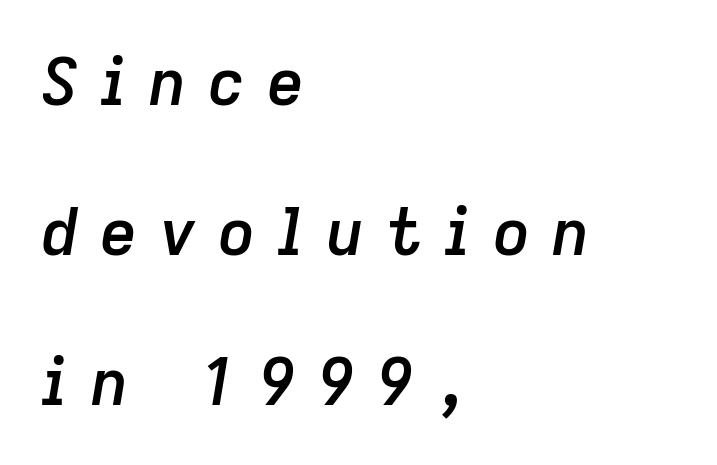
Q: Is the text bold? A: Semi-bold.
Q: Is the text italic (slanted)? A: Yes, it leans right by about 9 degrees.
Q: Is the text underlined? A: No.
Q: How is the paragraph aligned? A: Left-aligned.
Q: Is the spacing between letters normal or unusually wide? A: Unusually wide.
Q: Is the spacing between lines tight, normal or loose? A: Loose.
Q: Width (condensed, normal, or wide)? A: Normal.
Q: Stroke contrast? A: Low.
Q: x-height? A: Medium.
Q: Monospaced? A: No.
